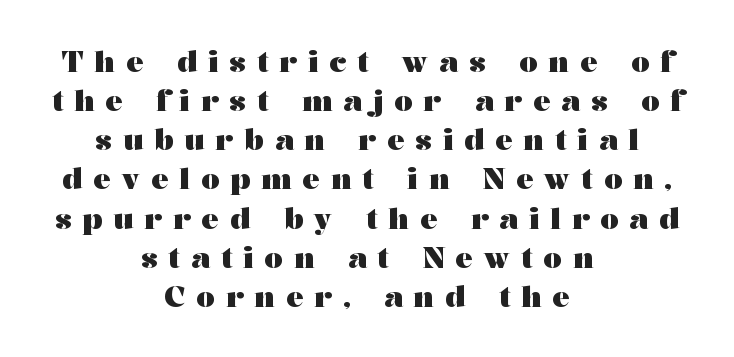
{"serif": "yes", "italic": "no", "bold": "yes", "weight": "heavy", "width": "wide", "stroke_contrast": "medium", "x_height": "medium", "monospaced": "no", "underline": "no", "align": "center", "line_spacing": "normal", "line_spacing_ratio": 1.35, "letter_spacing": "wide", "letter_spacing_em": 0.38, "glyph_px": 29}
